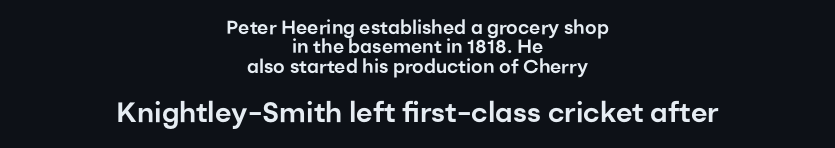
{"serif": "no", "italic": "no", "width": "normal", "stroke_contrast": "low", "x_height": "medium", "monospaced": "no", "underline": "no", "align": "center", "line_spacing": "tight", "line_spacing_ratio": 1.02, "letter_spacing": "normal", "letter_spacing_em": 0.0, "larger_block": "second", "size_ratio": 1.47, "glyph_px": 28}
